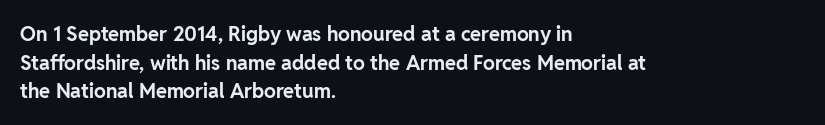
{"italic": "no", "bold": "yes", "underline": "no", "align": "left", "line_spacing": "normal", "line_spacing_ratio": 1.43, "letter_spacing": "normal", "letter_spacing_em": 0.0, "glyph_px": 20}
